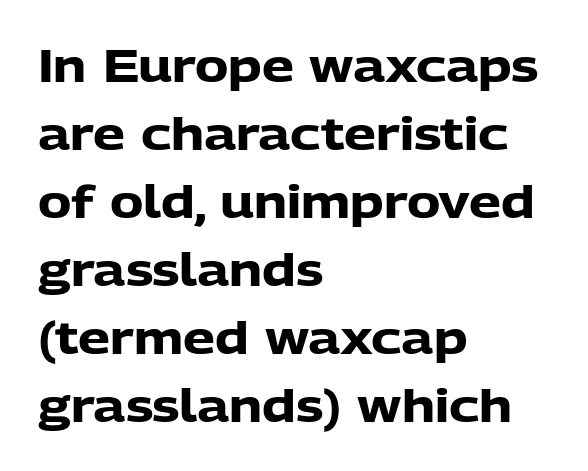
The image shows 45 px heavy sans-serif type, upright; set left-aligned, normal line spacing (1.51x), normal letter spacing, not underlined; low stroke contrast and a medium x-height.
